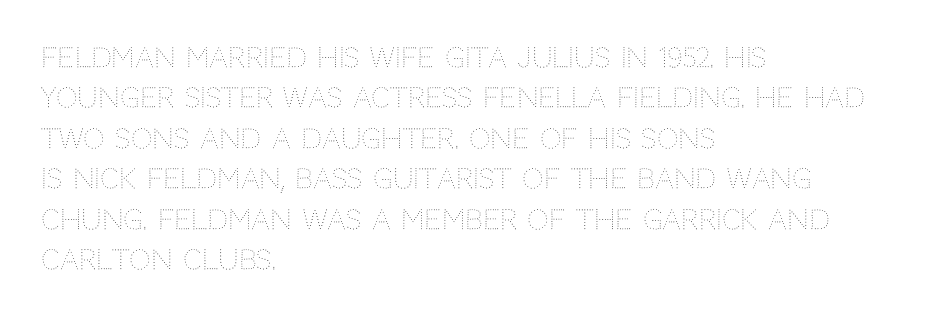
The image shows 27 px text type, upright; set left-aligned, normal line spacing (1.5x), normal letter spacing, not underlined.
